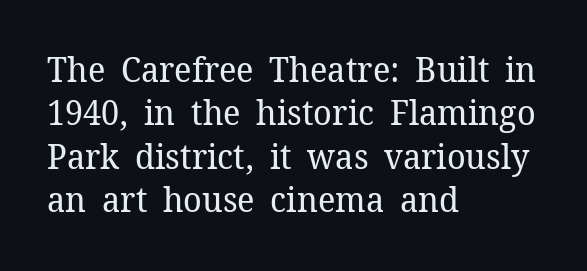
Q: Is the text bold? A: No.
Q: Is the text italic (slanted)? A: No, it is upright.
Q: Is the typeface a serif or a sans-serif typeface? A: Serif.
Q: Is the text underlined? A: No.
Q: How is the paragraph aligned? A: Left-aligned.
Q: Is the spacing between letters normal or unusually wide? A: Normal.
Q: Width (condensed, normal, or wide)? A: Normal.
Q: Stroke contrast? A: Low.
Q: x-height? A: Medium.
Q: Monospaced? A: No.
